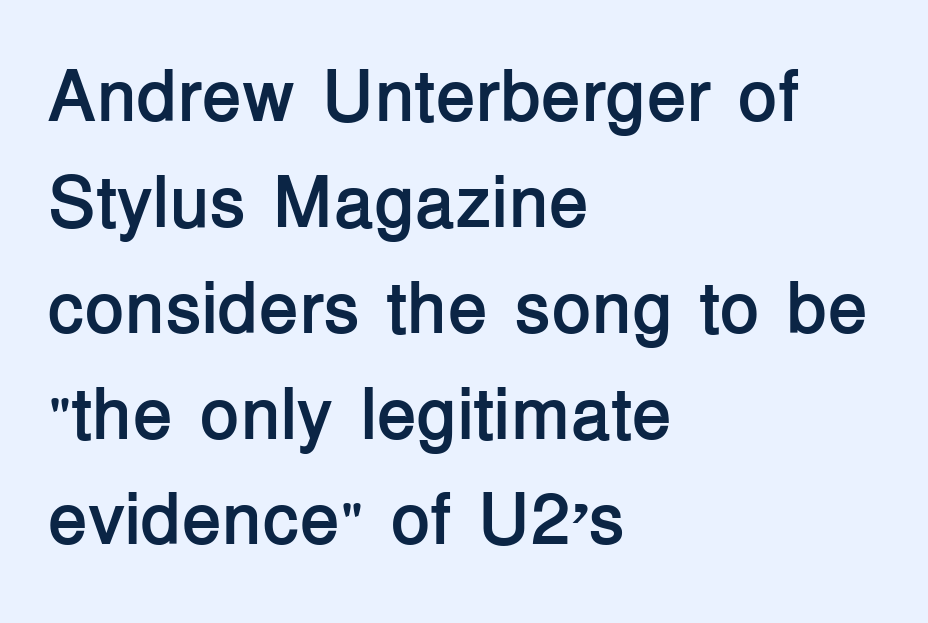
Every row of glyphs begins at an identical x-position on the left. Every stem runs plumb, perpendicular to the baseline. Chunky letters — that's bold for sure. Baseline-to-baseline distance is the conventional proportion of letter height. Quick note: underline off. No feet cap the strokes, marking this as sans-serif type.
